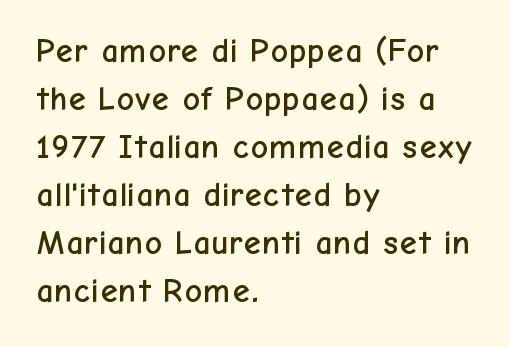
Do the characters align in a grid? No, the font is proportional. Tracking here is standard; glyphs follow each other at the usual distance. Type without underlining. Font category for this specimen: sans-serif. A student would call this left alignment; a typographer would say flush left, rag right.
